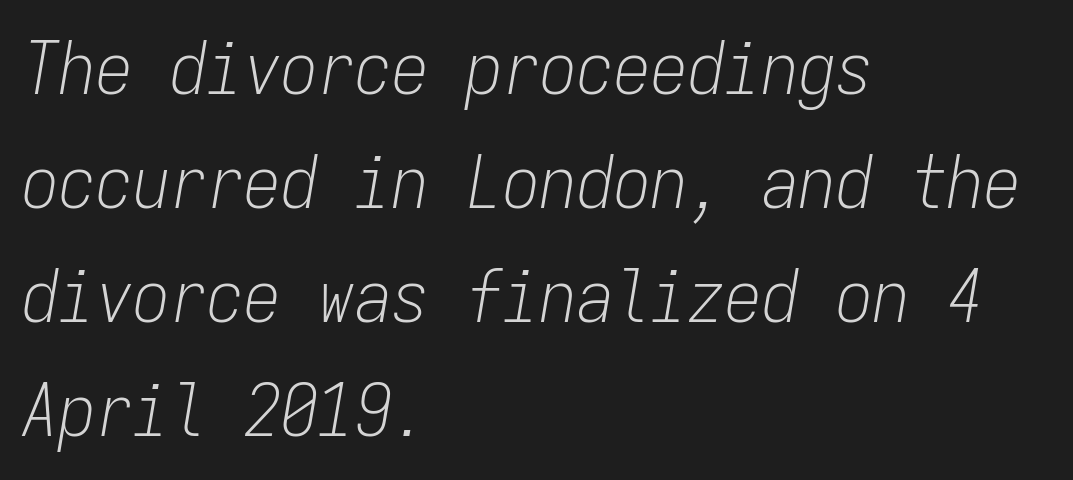
Q: Is the text bold? A: No.
Q: Is the text italic (slanted)? A: Yes, it leans right by about 9 degrees.
Q: Is the text underlined? A: No.
Q: How is the paragraph aligned? A: Left-aligned.
Q: Is the spacing between letters normal or unusually wide? A: Normal.
Q: Is the spacing between lines tight, normal or loose? A: Normal.
Q: Width (condensed, normal, or wide)? A: Condensed.
Q: Stroke contrast? A: Low.
Q: x-height? A: Medium.
Q: Monospaced? A: Yes.
